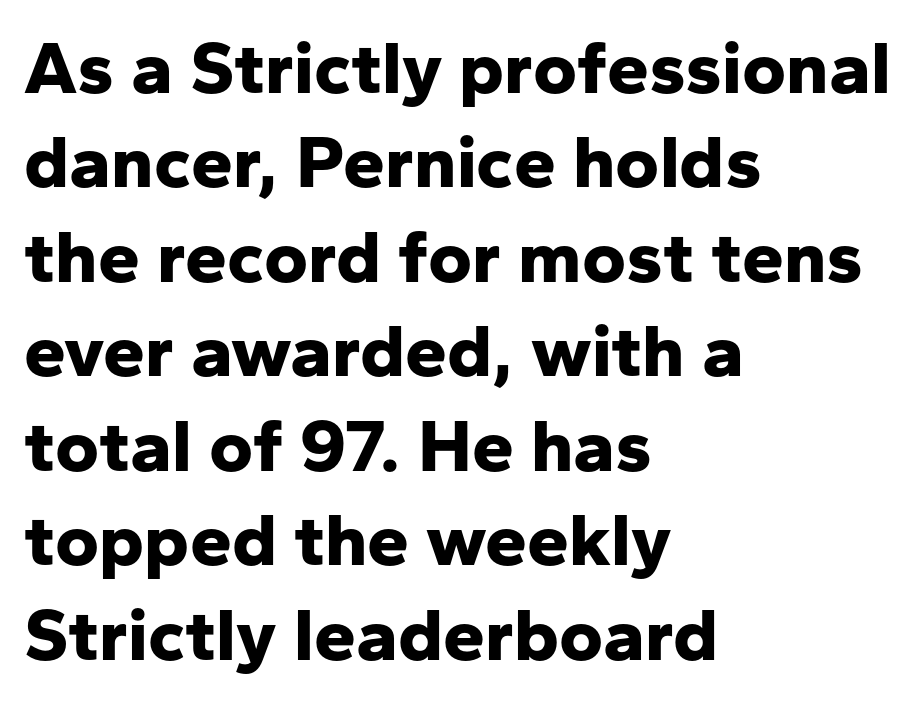
Q: Is the text bold? A: Yes.
Q: Is the text italic (slanted)? A: No, it is upright.
Q: Is the typeface a serif or a sans-serif typeface? A: Sans-serif.
Q: Is the text underlined? A: No.
Q: How is the paragraph aligned? A: Left-aligned.
Q: Is the spacing between letters normal or unusually wide? A: Normal.
Q: Is the spacing between lines tight, normal or loose? A: Normal.
Q: Width (condensed, normal, or wide)? A: Normal.
Q: Stroke contrast? A: Low.
Q: x-height? A: Medium.
Q: Monospaced? A: No.
